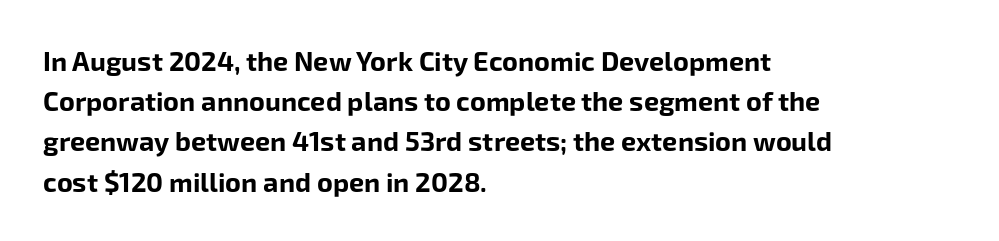
{"italic": "no", "bold": "yes", "underline": "no", "align": "left", "line_spacing": "normal", "line_spacing_ratio": 1.49, "letter_spacing": "normal", "letter_spacing_em": 0.0, "glyph_px": 27}
